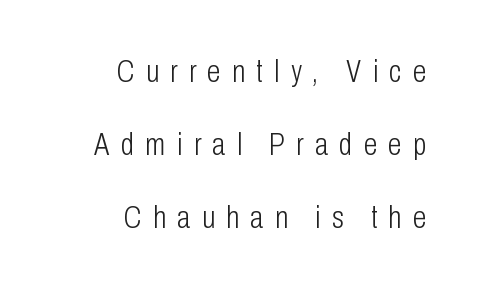
The font sits on the lighter half of the weight spectrum, regular included. These lines are composed in type without serifs. Whoever set this chose breathing room over compactness in the vertical rhythm. Between one letter and the next there's a generous, obvious gap.
